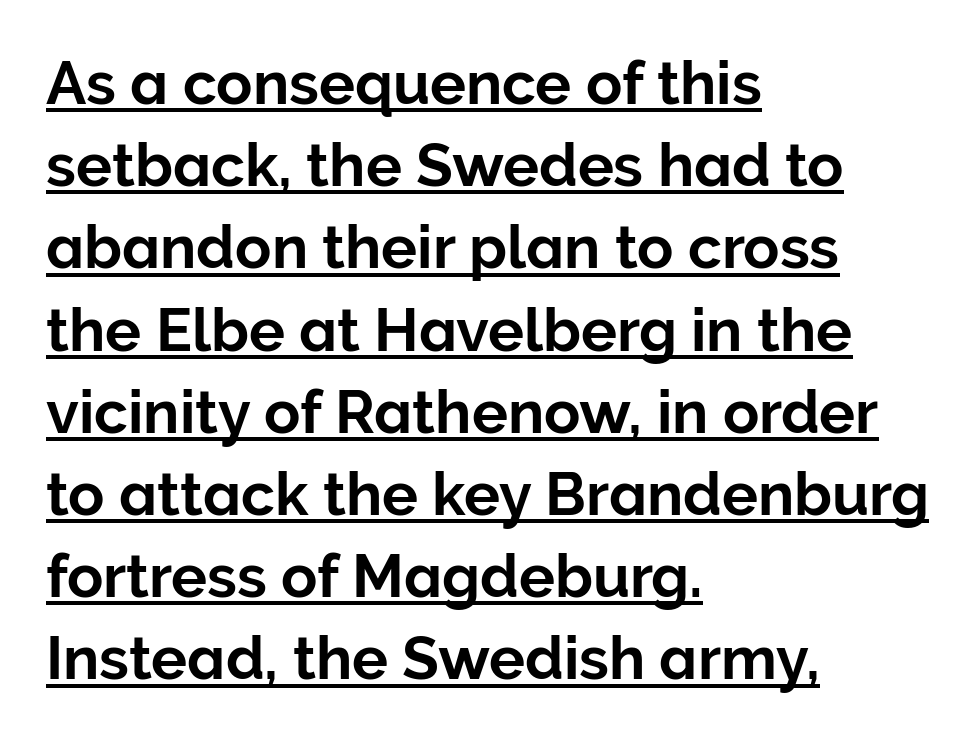
The image shows 60 px sans-serif type, upright; set left-aligned, normal line spacing (1.37x), normal letter spacing, underlined; low stroke contrast and a medium x-height.
